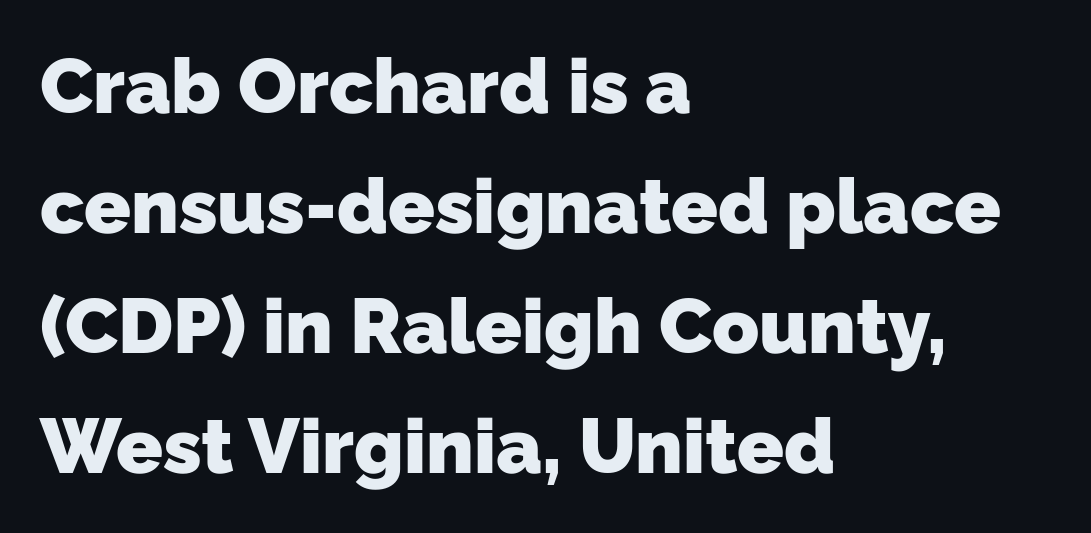
The image shows 77 px heavy sans-serif type; set left-aligned, normal line spacing (1.56x), normal letter spacing, not underlined; low stroke contrast and a medium x-height.
